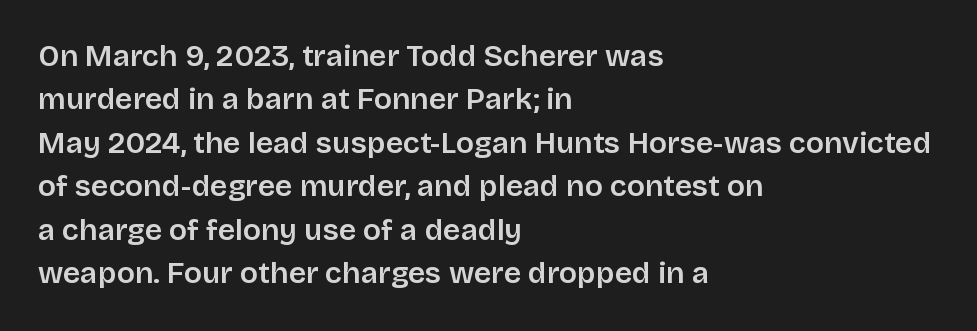
{"serif": "no", "italic": "no", "bold": "semi", "weight": "semibold", "width": "normal", "stroke_contrast": "low", "x_height": "large", "monospaced": "no", "underline": "no", "align": "left", "line_spacing": "normal", "line_spacing_ratio": 1.45, "letter_spacing": "normal", "letter_spacing_em": 0.0, "glyph_px": 30}
